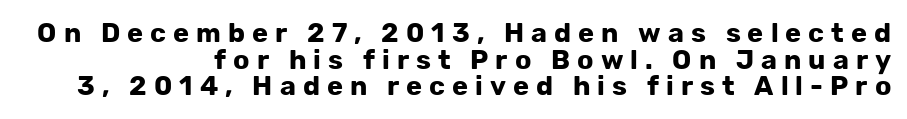
Q: Is the text bold? A: Yes.
Q: Is the text italic (slanted)? A: No, it is upright.
Q: Is the text underlined? A: No.
Q: How is the paragraph aligned? A: Right-aligned.
Q: Is the spacing between letters normal or unusually wide? A: Unusually wide.
Q: Is the spacing between lines tight, normal or loose? A: Tight.
